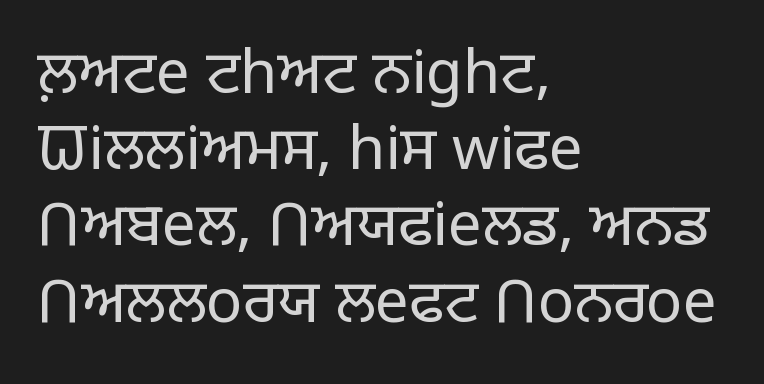
A typesetter would call this proportional, since set widths differ per character. The area under the type is left untouched. Ascenders rise straight up at ninety degrees. This is sans-serif lettering, the kind often seen on screens and signage. These lines sit exactly where default settings would place them.
